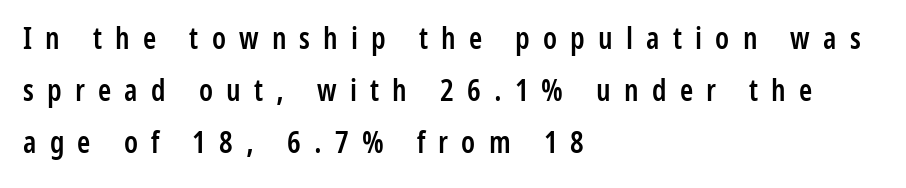
Slightly chunky letters — semibold, I'd say, not full bold. Nope, no serifs anywhere on these letters. Looks like regular typesetting: each glyph gets only the width it needs. This is roman type, the default non-slanted kind. The passage is arranged the way most books set body copy — flush left. Substantial extra tracking has been applied to these lines.
